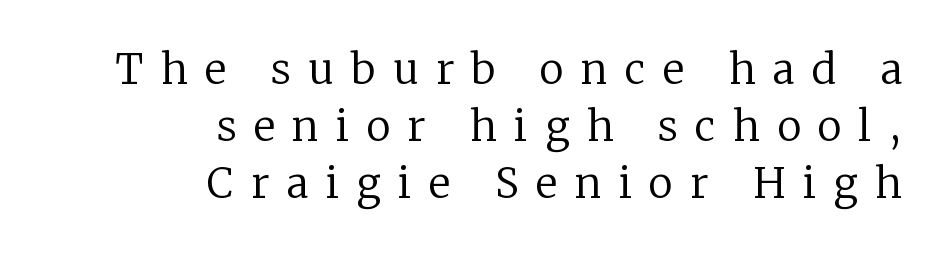
The passage shown is typed in a proportional face where columns would drift. Horizontal alignment here is rightward, an uncommon choice for prose. The letterforms stand isolated, each surrounded by extra space. Italic? Not at all — the glyphs are vertical. Weight: regular or lighter.
